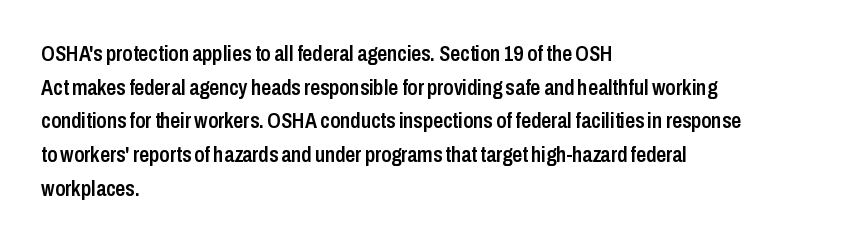
Every character sits straight up, as roman type does. Does extra space separate the letters? No, they use regular spacing. A somewhat darkened texture: the type is semibold rather than bold. A typesetter would call this leading conventional body-copy spacing.
